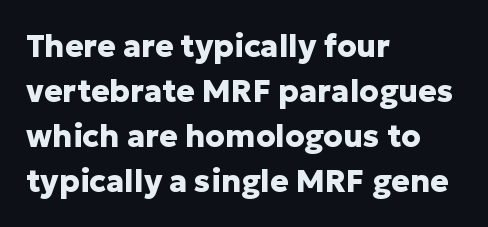
The image shows 31 px heavy sans-serif type, upright; set left-aligned, normal line spacing (1.45x), normal letter spacing, not underlined; low stroke contrast and a medium x-height.
